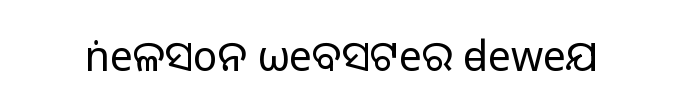
{"serif": "no", "italic": "no", "bold": "no", "weight": "regular", "width": "normal", "stroke_contrast": "low", "x_height": "medium", "monospaced": "no", "underline": "no", "letter_spacing": "normal", "letter_spacing_em": 0.0, "glyph_px": 41}
